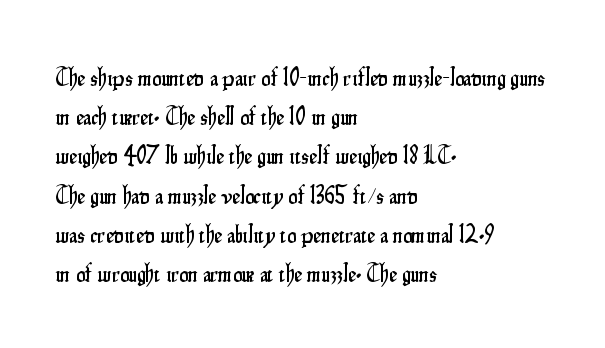
Q: Is the text italic (slanted)? A: No, it is upright.
Q: Is the text underlined? A: No.
Q: How is the paragraph aligned? A: Left-aligned.
Q: Is the spacing between letters normal or unusually wide? A: Normal.
Q: Is the spacing between lines tight, normal or loose? A: Normal.
